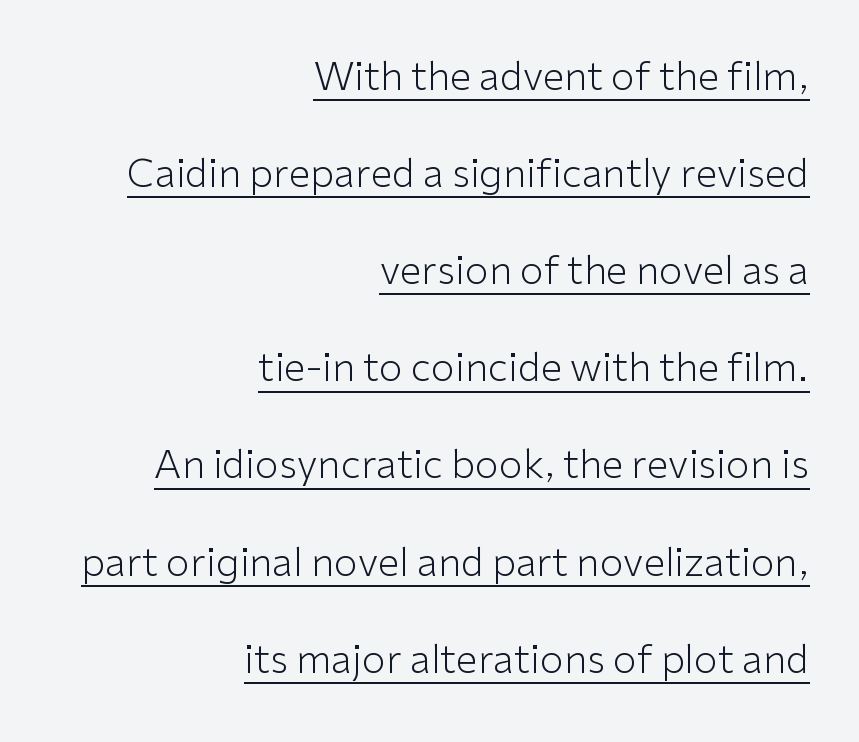
Q: Is the text bold? A: No.
Q: Is the text italic (slanted)? A: No, it is upright.
Q: Is the typeface a serif or a sans-serif typeface? A: Sans-serif.
Q: Is the text underlined? A: Yes.
Q: How is the paragraph aligned? A: Right-aligned.
Q: Is the spacing between letters normal or unusually wide? A: Normal.
Q: Is the spacing between lines tight, normal or loose? A: Loose.
Q: Width (condensed, normal, or wide)? A: Normal.
Q: Stroke contrast? A: Low.
Q: x-height? A: Medium.
Q: Monospaced? A: No.
